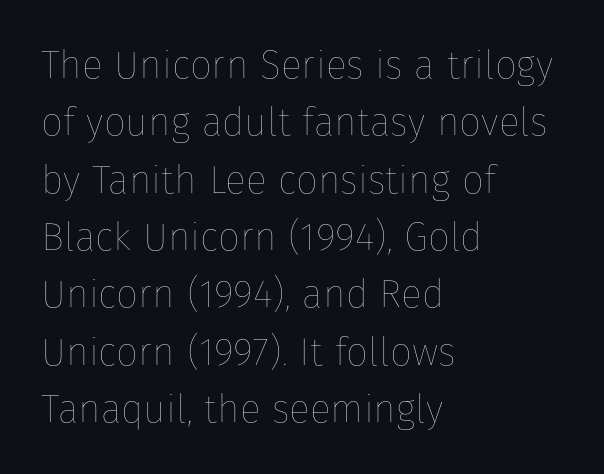
Q: Is the text bold? A: No.
Q: Is the text italic (slanted)? A: No, it is upright.
Q: Is the text underlined? A: No.
Q: How is the paragraph aligned? A: Left-aligned.
Q: Is the spacing between letters normal or unusually wide? A: Normal.
Q: Is the spacing between lines tight, normal or loose? A: Normal.
Q: Width (condensed, normal, or wide)? A: Normal.
Q: Stroke contrast? A: Low.
Q: x-height? A: Medium.
Q: Monospaced? A: No.
